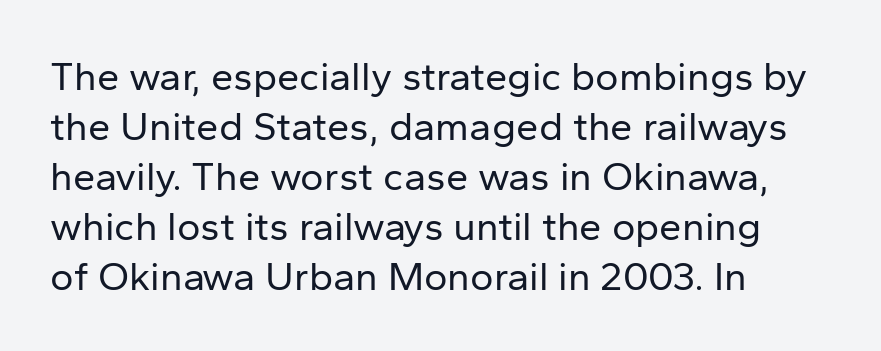
A classic flush-left, rag-right setting is used for this passage. The type is set solid horizontally, with unmodified tracking. If you drew a line through each stem, it would be perfectly vertical. This sample has the flowing, uneven cadence of proportional lettering.
